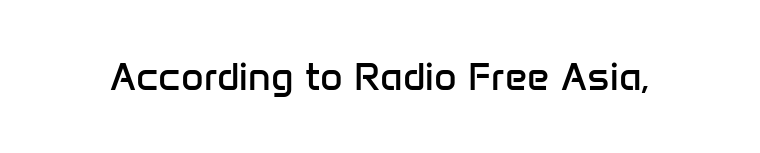
The image shows 39 px regular-weight sans-serif type, upright; set normal letter spacing, not underlined; low stroke contrast and a medium x-height.
